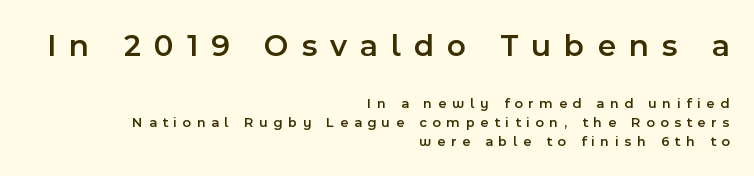
{"serif": "no", "italic": "no", "bold": "semi", "weight": "semibold", "width": "normal", "x_height": "medium", "monospaced": "no", "underline": "no", "align": "right", "line_spacing": "normal", "line_spacing_ratio": 1.36, "letter_spacing": "wide", "letter_spacing_em": 0.41, "larger_block": "first", "size_ratio": 2.29, "glyph_px": 32}
